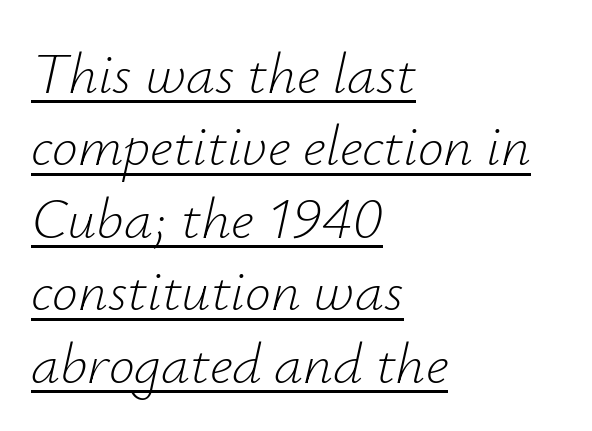
Q: Is the text bold? A: No.
Q: Is the text italic (slanted)? A: Yes, it leans right by about 12 degrees.
Q: Is the text underlined? A: Yes.
Q: How is the paragraph aligned? A: Left-aligned.
Q: Is the spacing between letters normal or unusually wide? A: Normal.
Q: Is the spacing between lines tight, normal or loose? A: Normal.
Q: Width (condensed, normal, or wide)? A: Normal.
Q: Stroke contrast? A: Low.
Q: x-height? A: Small.
Q: Monospaced? A: No.
